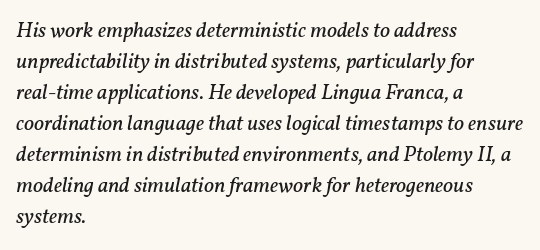
{"italic": "yes", "lean": "right", "slant_degrees": 11, "bold": "no", "underline": "no", "align": "left", "line_spacing": "normal", "line_spacing_ratio": 1.41, "letter_spacing": "normal", "letter_spacing_em": 0.0, "glyph_px": 22}
